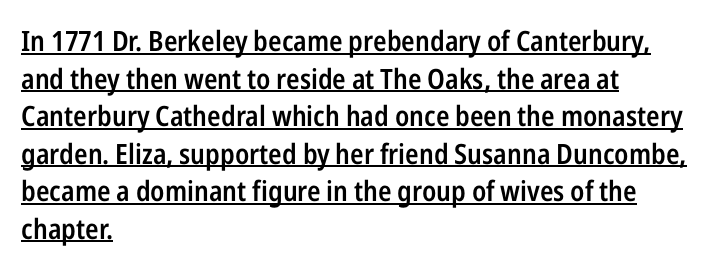
{"serif": "no", "italic": "no", "bold": "semi", "weight": "semibold", "width": "condensed", "stroke_contrast": "low", "x_height": "medium", "monospaced": "no", "underline": "yes", "align": "left", "line_spacing": "normal", "line_spacing_ratio": 1.34, "letter_spacing": "normal", "letter_spacing_em": 0.0, "glyph_px": 28}
